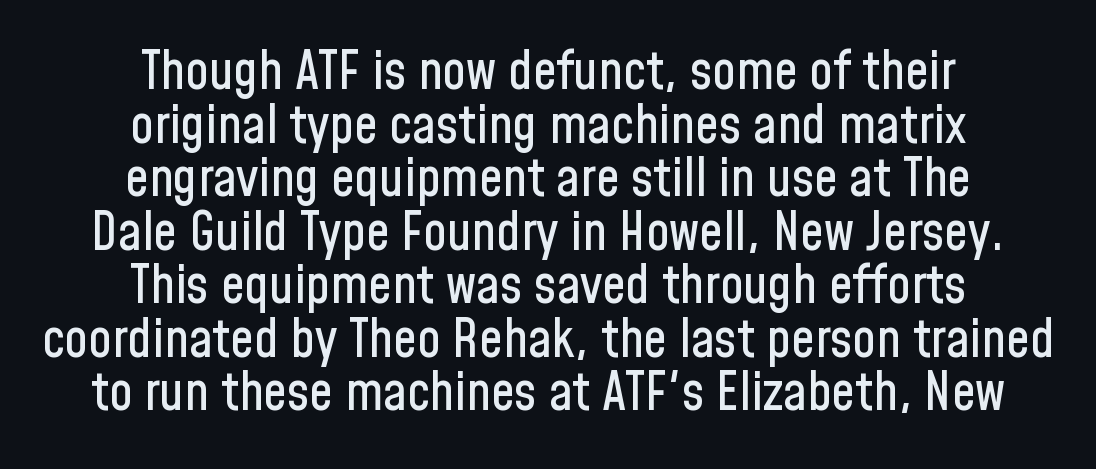
{"serif": "no", "italic": "no", "width": "condensed", "stroke_contrast": "low", "x_height": "medium", "monospaced": "no", "underline": "no", "align": "center", "line_spacing": "tight", "line_spacing_ratio": 1.01, "letter_spacing": "normal", "letter_spacing_em": 0.0, "glyph_px": 53}
